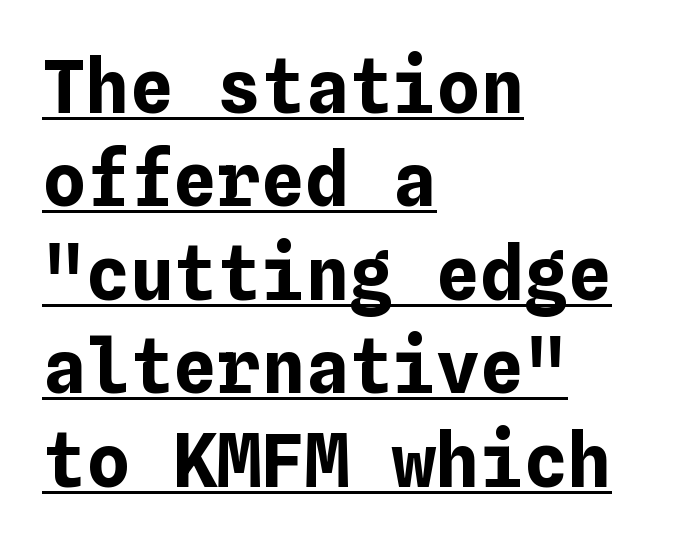
The line texture is even and compact thanks to regular tracking. The vertical gap from one line to the next is medium. This sample is left-justified, so line endings fall wherever the words run out. This is the regular roman posture of the typeface. Does a line run under the words? Yes, clearly. These lines carry a lot of weight — the face is fully bold.
